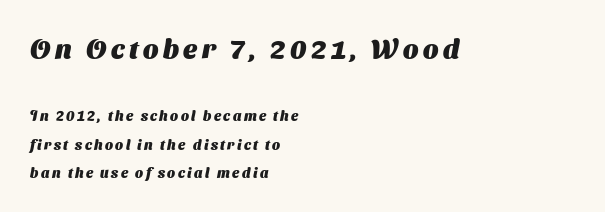
The image shows 27 px bold type; set left-aligned, loose line spacing (2.03x), not underlined; the first (top) block is 1.93x larger.
